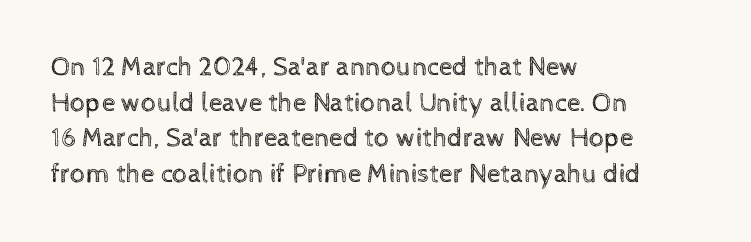
{"italic": "no", "bold": "no", "underline": "no", "align": "left", "line_spacing": "normal", "line_spacing_ratio": 1.32, "letter_spacing": "normal", "letter_spacing_em": 0.0, "glyph_px": 27}
